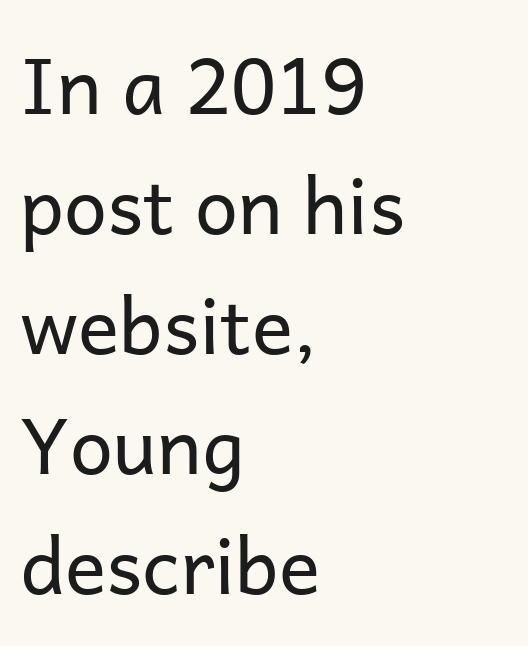
The image shows 77 px regular-weight sans-serif type, upright; set left-aligned, normal line spacing (1.56x), normal letter spacing, not underlined; low stroke contrast and a medium x-height.
